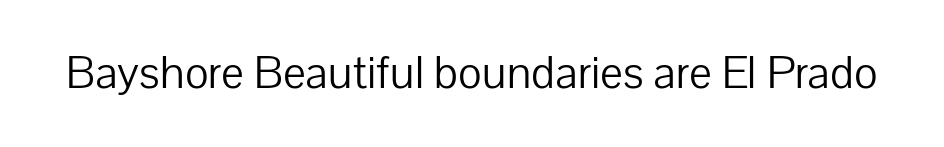
Q: Is the text bold? A: No.
Q: Is the text italic (slanted)? A: No, it is upright.
Q: Is the typeface a serif or a sans-serif typeface? A: Sans-serif.
Q: Is the text underlined? A: No.
Q: Is the spacing between letters normal or unusually wide? A: Normal.
Q: Width (condensed, normal, or wide)? A: Normal.
Q: Stroke contrast? A: Low.
Q: x-height? A: Medium.
Q: Monospaced? A: No.
